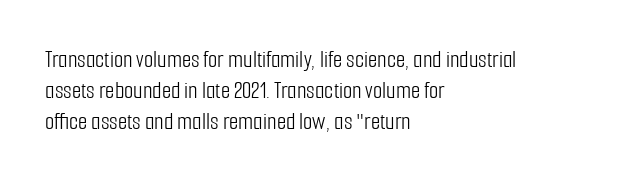
The ragged edge is on the right, which tells us the setting is flush left. The passage shown is not underscored anywhere. These lines were composed using upright roman letters. This sample uses plain, unmodified letter spacing. Reading down the column, the eye jumps a familiar distance to each next line.
